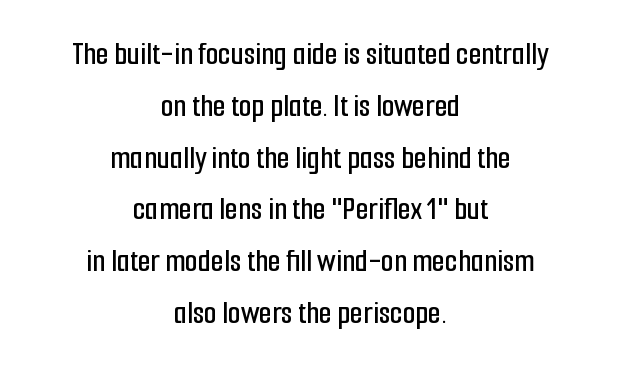
Whoever set this chose a conventional vertical rhythm. Teacher's note: observe the equal gaps on both sides — that is centered alignment. The passage shown is typed in a proportional face where columns would drift. Upright lettering throughout.
